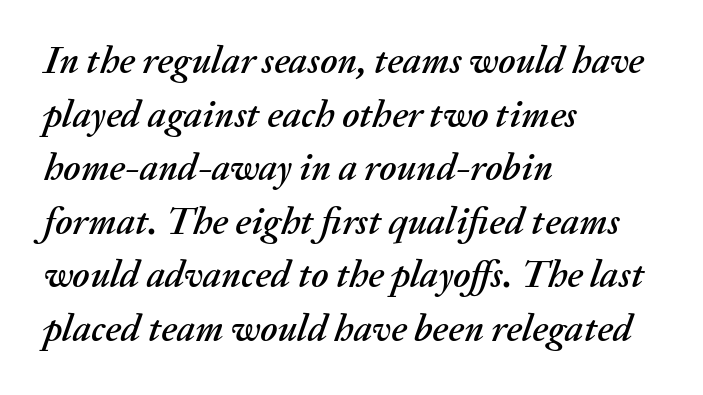
Q: Is the text italic (slanted)? A: Yes, it leans right by about 20 degrees.
Q: Is the text underlined? A: No.
Q: How is the paragraph aligned? A: Left-aligned.
Q: Is the spacing between letters normal or unusually wide? A: Normal.
Q: Is the spacing between lines tight, normal or loose? A: Normal.
Q: Width (condensed, normal, or wide)? A: Normal.
Q: Stroke contrast? A: Medium.
Q: x-height? A: Medium.
Q: Monospaced? A: No.
